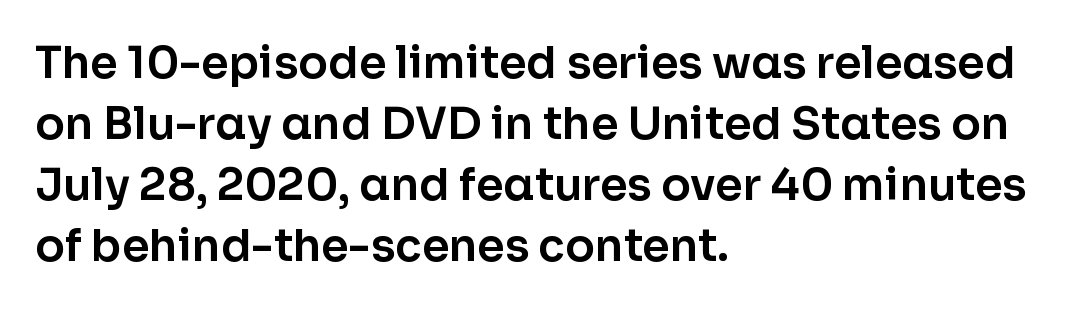
{"serif": "no", "italic": "no", "width": "normal", "stroke_contrast": "low", "x_height": "medium", "monospaced": "no", "underline": "no", "align": "left", "line_spacing": "normal", "line_spacing_ratio": 1.39, "letter_spacing": "normal", "letter_spacing_em": 0.0, "glyph_px": 44}
